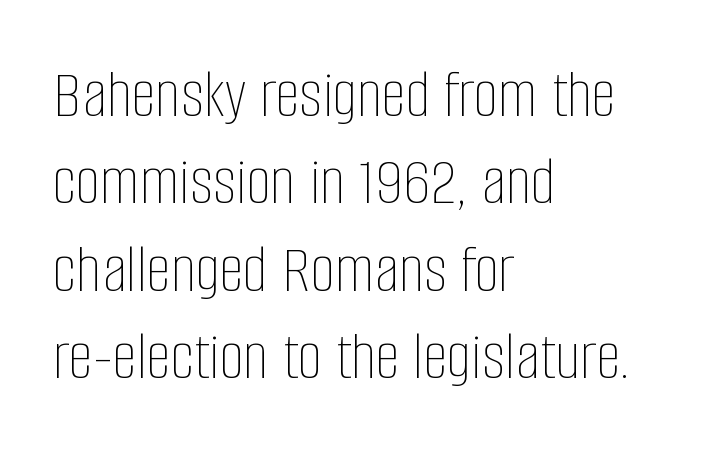
{"italic": "no", "bold": "no", "weight": "thin", "width": "condensed", "stroke_contrast": "low", "x_height": "large", "monospaced": "no", "underline": "no", "align": "left", "line_spacing": "normal", "line_spacing_ratio": 1.25, "letter_spacing": "normal", "letter_spacing_em": 0.0, "glyph_px": 70}
